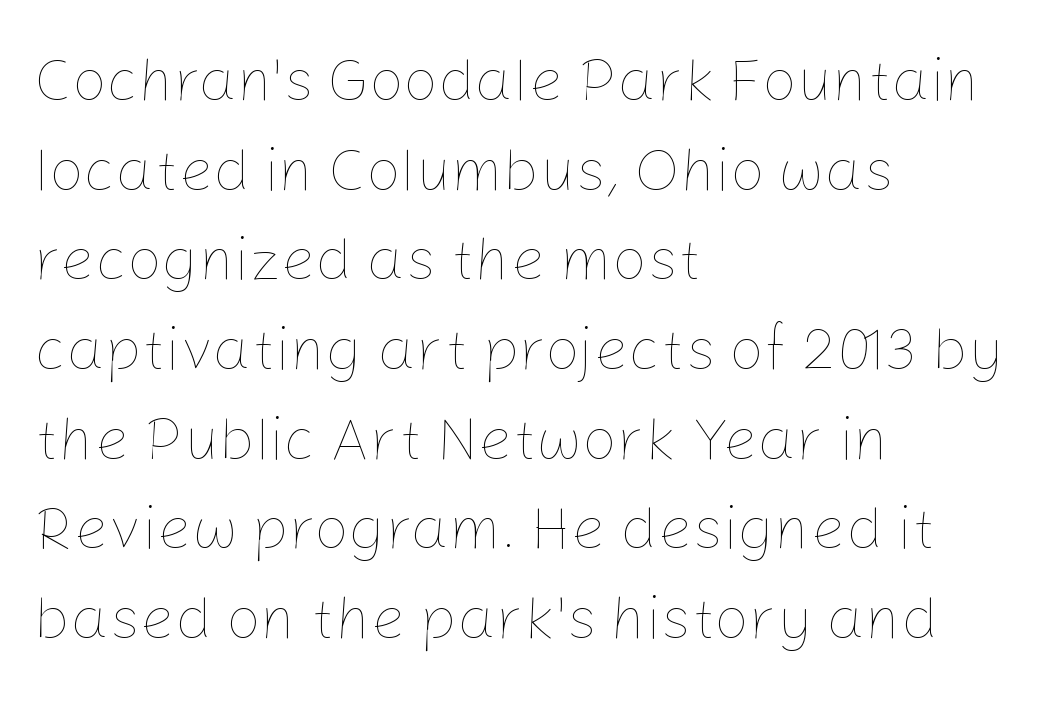
Q: Is the text bold? A: No.
Q: Is the text italic (slanted)? A: No, it is upright.
Q: Is the text underlined? A: No.
Q: How is the paragraph aligned? A: Left-aligned.
Q: Is the spacing between letters normal or unusually wide? A: Normal.
Q: Is the spacing between lines tight, normal or loose? A: Normal.
Q: Width (condensed, normal, or wide)? A: Normal.
Q: Stroke contrast? A: Low.
Q: x-height? A: Medium.
Q: Monospaced? A: No.
